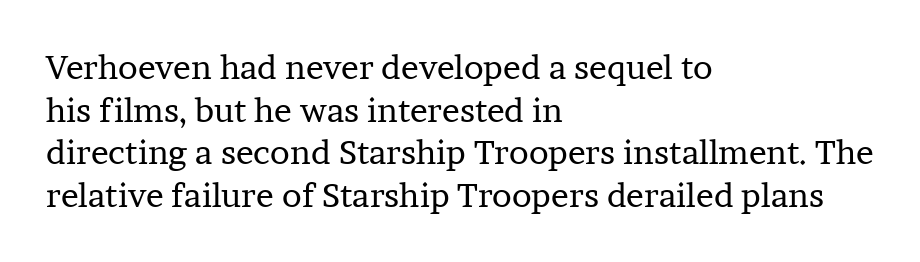
The image shows 33 px regular-weight serif type, upright; set left-aligned, normal line spacing (1.29x), normal letter spacing, not underlined; low stroke contrast and a medium x-height.
